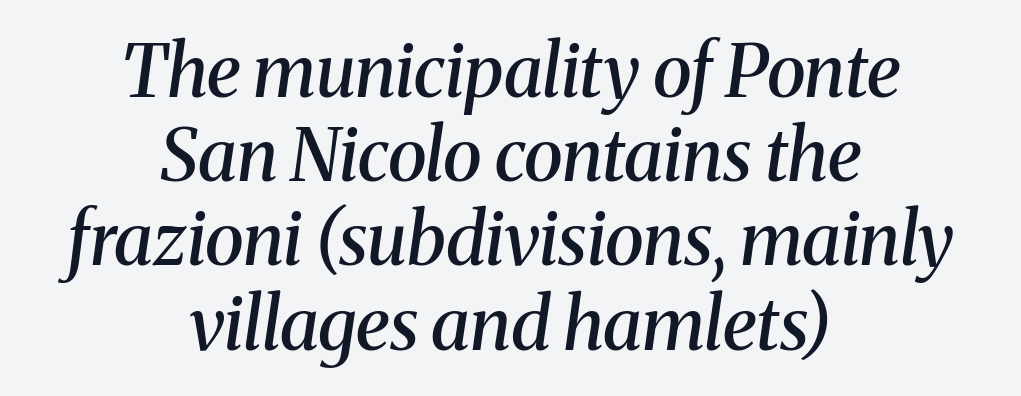
This sample has the flowing, uneven cadence of proportional lettering. The specimen reads as italic at a glance. Short and long lines alike share a common midpoint. How are the letters spaced? Ordinarily, with no added tracking. Is the type bold? Partly — it's a semibold, heavier than regular but not fully bold.
